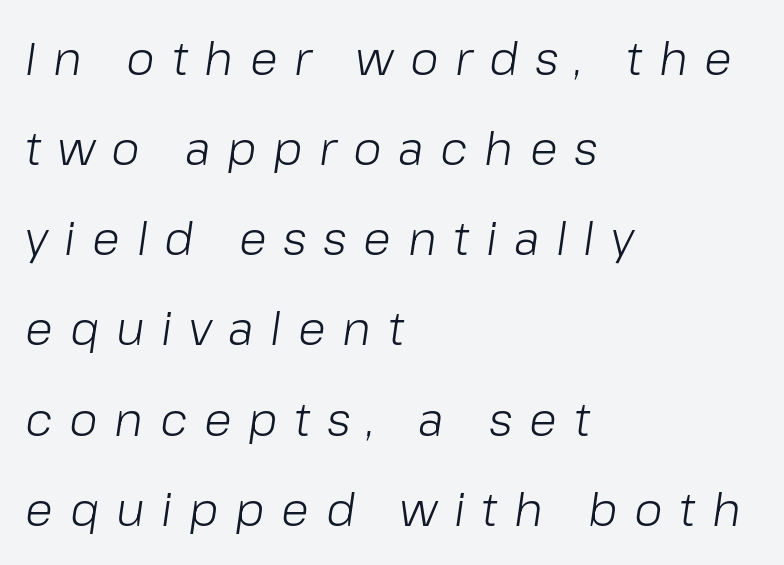
{"italic": "yes", "lean": "right", "slant_degrees": 8, "bold": "no", "weight": "light", "width": "normal", "stroke_contrast": "low", "x_height": "medium", "monospaced": "no", "underline": "no", "align": "left", "line_spacing": "loose", "line_spacing_ratio": 1.96, "letter_spacing": "wide", "letter_spacing_em": 0.36, "glyph_px": 46}
